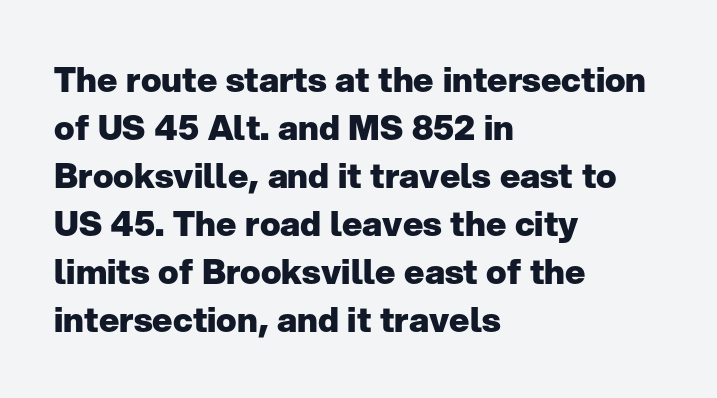
This rendering uses left alignment, leaving the right contour irregular. A full-strength bold gives these letters their thick strokes. The axis of the letterforms is exactly vertical. A typesetter would call this proportional, since set widths differ per character. Nothing sits at the stroke ends, so this counts as sans-serif.
